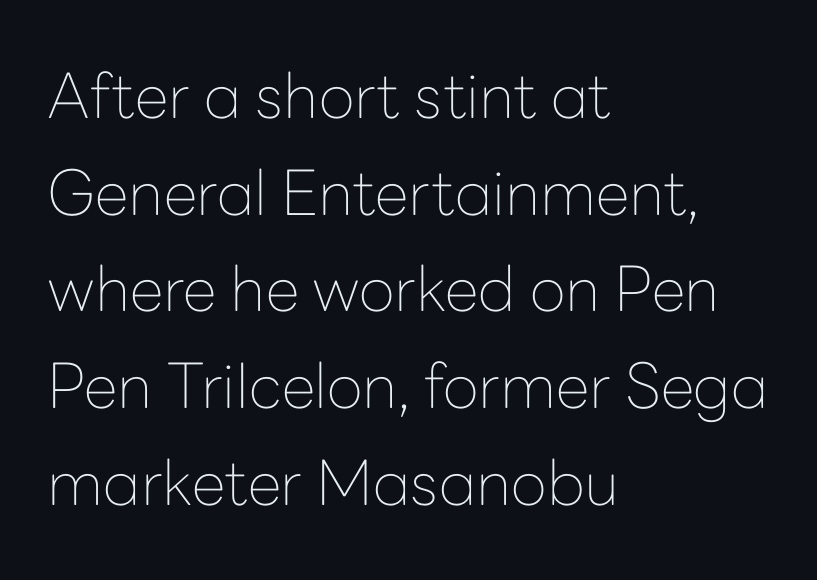
{"serif": "no", "italic": "no", "bold": "no", "weight": "thin", "width": "normal", "stroke_contrast": "low", "x_height": "medium", "monospaced": "no", "underline": "no", "align": "left", "line_spacing": "normal", "line_spacing_ratio": 1.56, "letter_spacing": "normal", "letter_spacing_em": 0.0, "glyph_px": 62}
